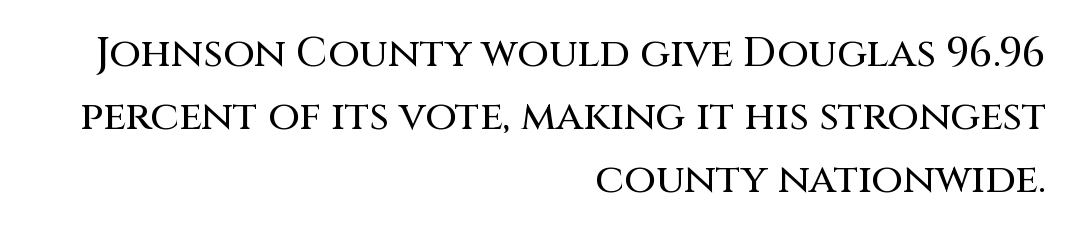
The image shows 41 px sans-serif type, upright; set right-aligned, normal line spacing (1.54x), normal letter spacing, not underlined; medium stroke contrast and a large x-height.
